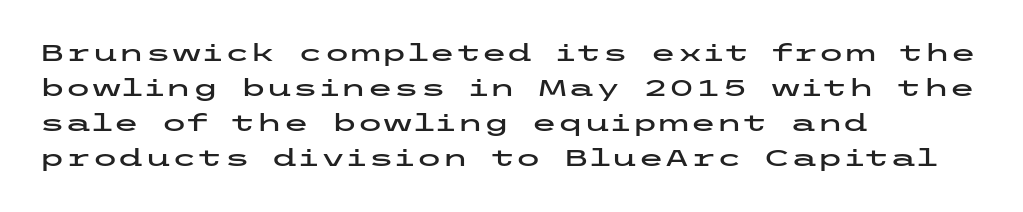
{"italic": "no", "underline": "no", "align": "left", "line_spacing": "normal", "line_spacing_ratio": 1.46, "letter_spacing": "normal", "letter_spacing_em": 0.0, "glyph_px": 24}
